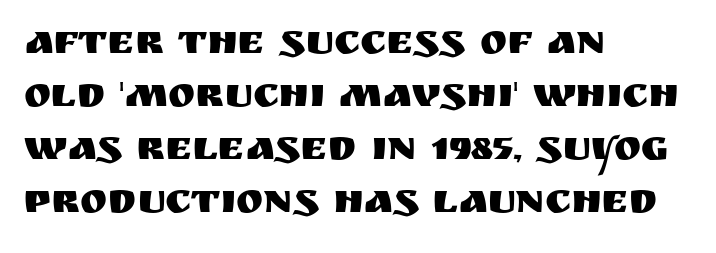
{"serif": "no", "italic": "no", "width": "normal", "stroke_contrast": "medium", "x_height": "large", "monospaced": "no", "underline": "no", "align": "left", "line_spacing": "normal", "line_spacing_ratio": 1.29, "letter_spacing": "normal", "letter_spacing_em": 0.0, "glyph_px": 41}
